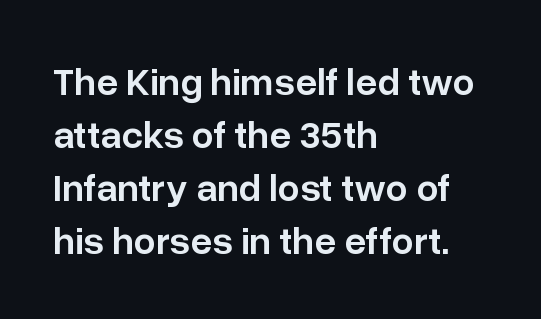
Horizontal bands of white between lines are of average thickness. The passage shown is not underscored anywhere. Typographic density is moderately raised because the face is semibold. Layout note: lines flush left. The line texture is even and compact thanks to regular tracking.
